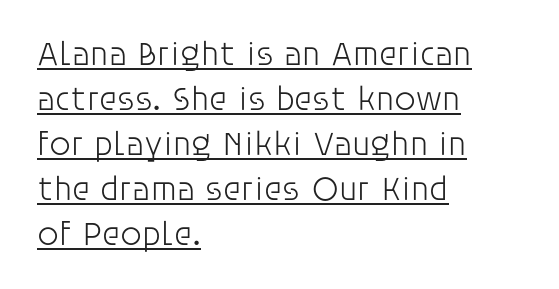
The image shows 34 px light sans-serif type, upright; set left-aligned, normal line spacing (1.32x), normal letter spacing, underlined; low stroke contrast and a large x-height.
